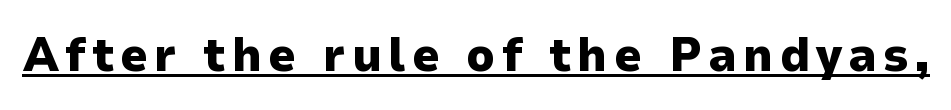
This sample has the flowing, uneven cadence of proportional lettering. In terms of weight, the rendering is a true, heavy bold. Is this a sans? Yes — the strokes have no serifs. The lettering is marked with a stroke running underneath it. The lettering stays uniformly vertical, giving the passage a roman look.
